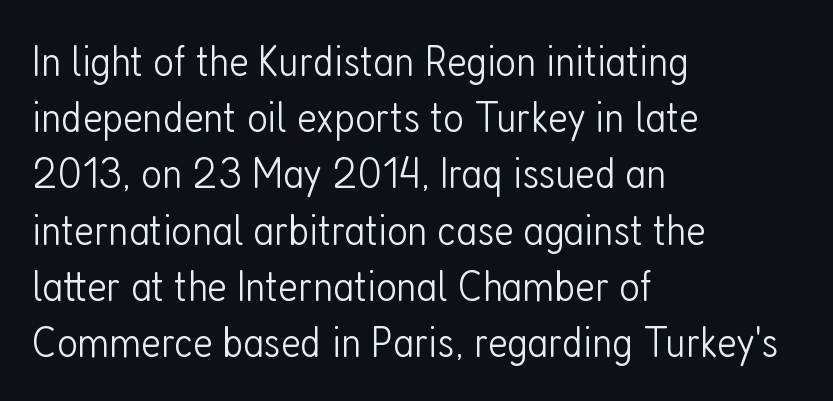
{"serif": "no", "italic": "no", "bold": "no", "weight": "light", "width": "condensed", "stroke_contrast": "low", "x_height": "medium", "monospaced": "no", "underline": "no", "align": "left", "line_spacing": "normal", "line_spacing_ratio": 1.25, "letter_spacing": "normal", "letter_spacing_em": 0.0, "glyph_px": 45}
